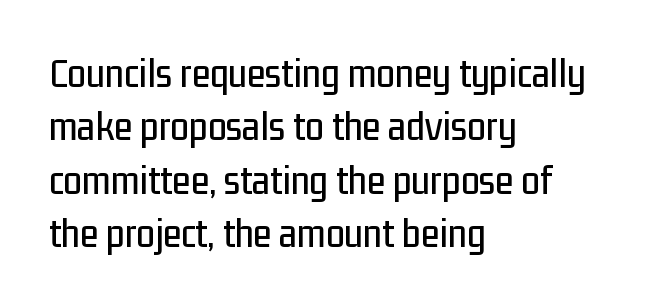
{"serif": "no", "italic": "no", "width": "condensed", "stroke_contrast": "low", "x_height": "medium", "monospaced": "no", "underline": "no", "align": "left", "line_spacing": "normal", "line_spacing_ratio": 1.27, "letter_spacing": "normal", "letter_spacing_em": 0.0, "glyph_px": 42}
